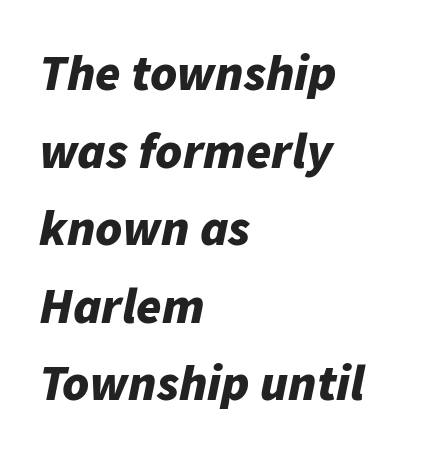
Q: Is the text bold? A: Yes.
Q: Is the text italic (slanted)? A: Yes, it leans right by about 11 degrees.
Q: Is the text underlined? A: No.
Q: How is the paragraph aligned? A: Left-aligned.
Q: Is the spacing between letters normal or unusually wide? A: Normal.
Q: Is the spacing between lines tight, normal or loose? A: Normal.
Q: Width (condensed, normal, or wide)? A: Normal.
Q: Stroke contrast? A: Low.
Q: x-height? A: Medium.
Q: Monospaced? A: No.
